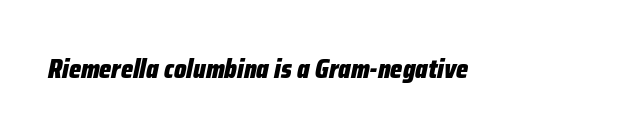
Notice how thick the strokes are: this is what a full bold looks like. Default kerning and tracking; the words read as compact shapes. The words here are not underlined. Slanted lettering throughout.
